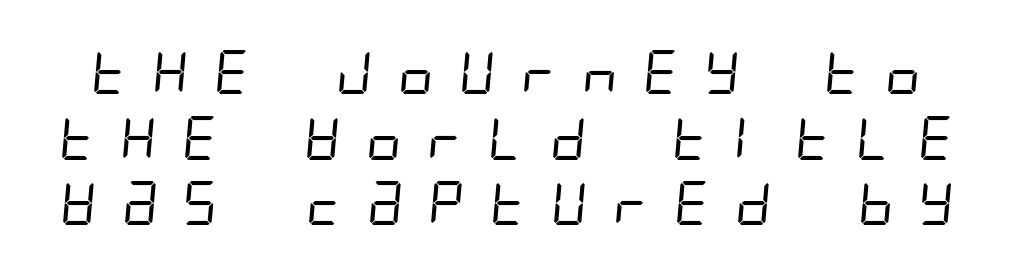
Is the stroke heavy? The answer is a plain regular-or-lighter. The gap between lines stays unmarked. No feet cap the strokes, marking this as sans-serif type. The type is letterspaced generously, with wide tracking. Leading matches the norm, producing a regular column.
